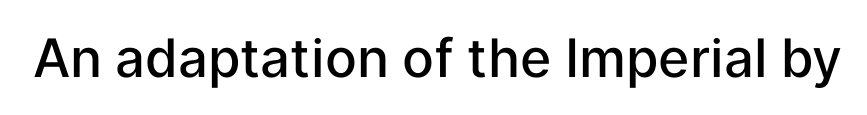
Q: Is the text bold? A: Semi-bold.
Q: Is the text italic (slanted)? A: No, it is upright.
Q: Is the typeface a serif or a sans-serif typeface? A: Sans-serif.
Q: Is the text underlined? A: No.
Q: Is the spacing between letters normal or unusually wide? A: Normal.
Q: Width (condensed, normal, or wide)? A: Normal.
Q: Stroke contrast? A: Low.
Q: x-height? A: Medium.
Q: Monospaced? A: No.
